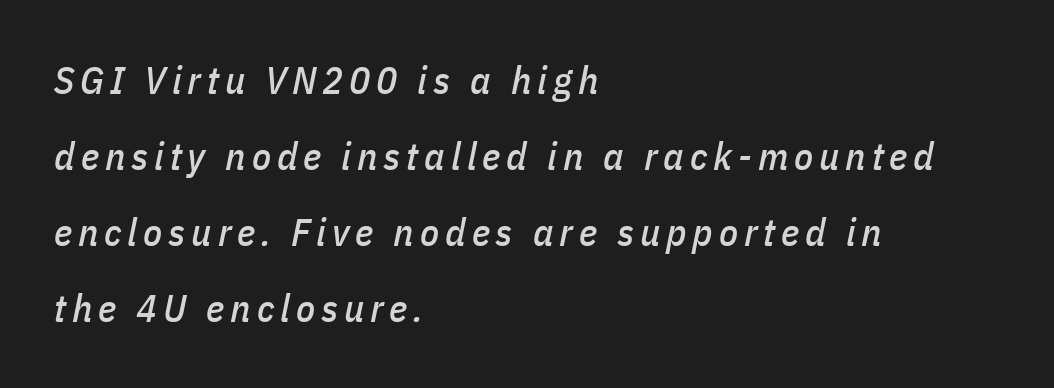
The image shows 39 px condensed type, italic (leaning right); set left-aligned, loose line spacing (1.95x), not underlined; low stroke contrast and a medium x-height.
